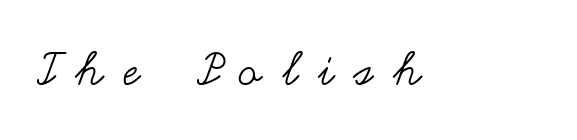
{"bold": "no", "weight": "regular", "width": "wide", "stroke_contrast": "medium", "x_height": "small", "monospaced": "no", "underline": "no", "letter_spacing": "wide", "letter_spacing_em": 0.45, "glyph_px": 46}
